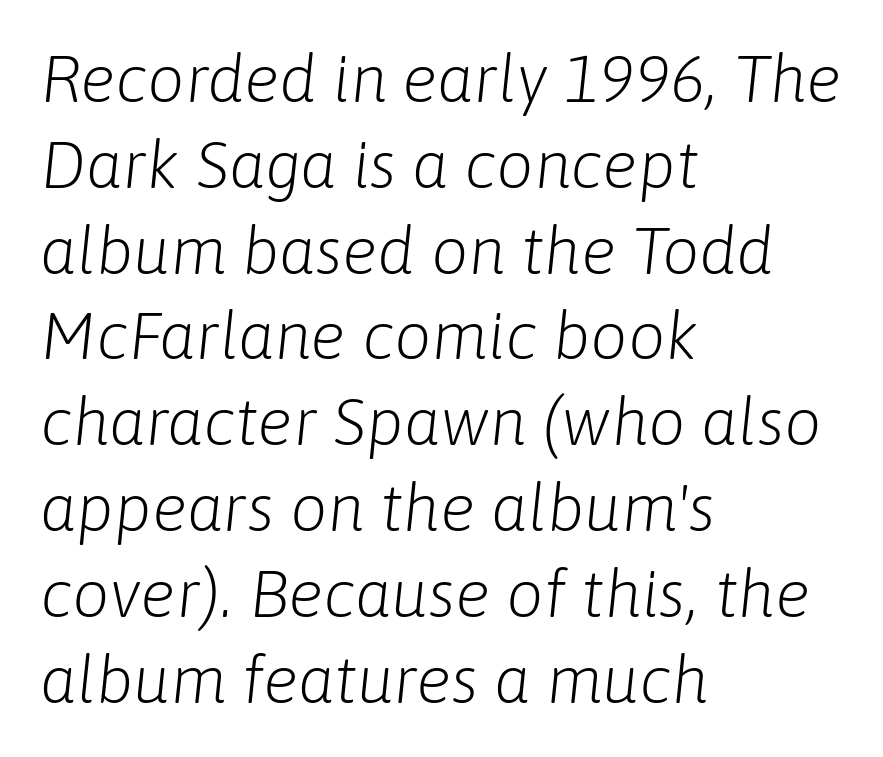
Q: Is the text bold? A: No.
Q: Is the text italic (slanted)? A: Yes, it leans right by about 6 degrees.
Q: Is the text underlined? A: No.
Q: How is the paragraph aligned? A: Left-aligned.
Q: Is the spacing between letters normal or unusually wide? A: Normal.
Q: Is the spacing between lines tight, normal or loose? A: Normal.
Q: Width (condensed, normal, or wide)? A: Normal.
Q: Stroke contrast? A: Low.
Q: x-height? A: Medium.
Q: Monospaced? A: No.
